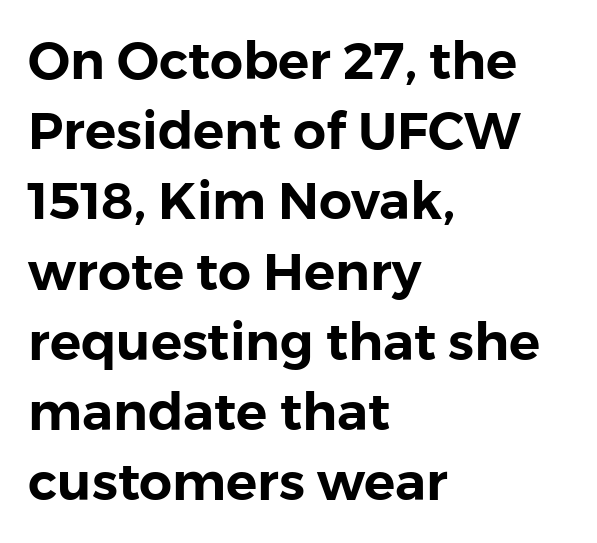
Lines of text with bare space underneath. Unlike a traditional serif, this face leaves its strokes unadorned. Spacing verdict: proportional, widths tailored to each character. The vertical gap from one line to the next is medium.
